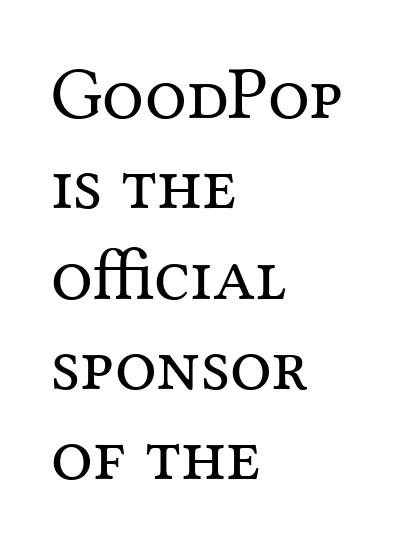
The type family on display is of the serif kind. Ink coverage per letter is moderate at most. Compared with typical body copy, the letter spacing here is the same. Unmarked baselines from the first word to the last.
